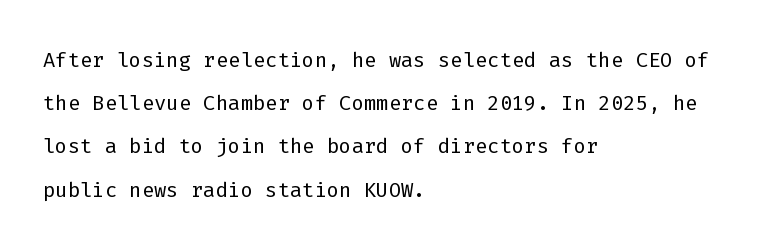
The image shows 29 px light sans-serif type, upright, monospaced; set left-aligned, normal line spacing (1.49x), normal letter spacing, not underlined; low stroke contrast and a medium x-height.
